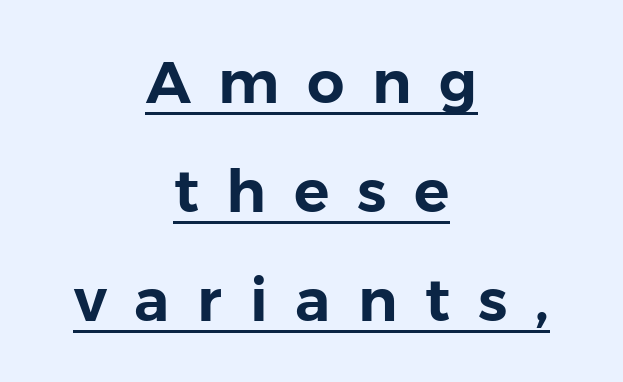
Q: Is the text italic (slanted)? A: No, it is upright.
Q: Is the typeface a serif or a sans-serif typeface? A: Sans-serif.
Q: Is the text underlined? A: Yes.
Q: How is the paragraph aligned? A: Centered.
Q: Is the spacing between letters normal or unusually wide? A: Unusually wide.
Q: Width (condensed, normal, or wide)? A: Normal.
Q: Stroke contrast? A: Low.
Q: x-height? A: Medium.
Q: Monospaced? A: No.
